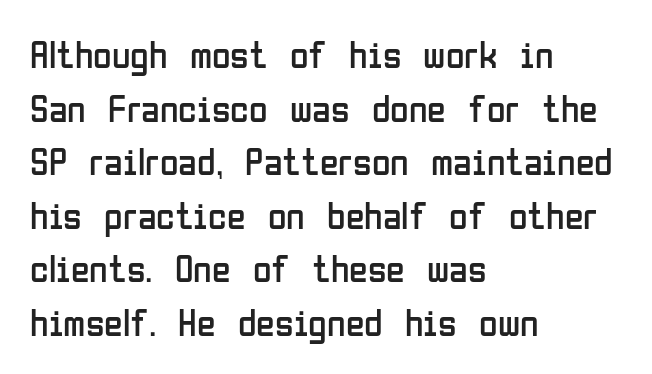
The image shows 38 px regular-weight, condensed sans-serif type, upright; set left-aligned, normal line spacing (1.41x), normal letter spacing, not underlined; low stroke contrast and a medium x-height.
